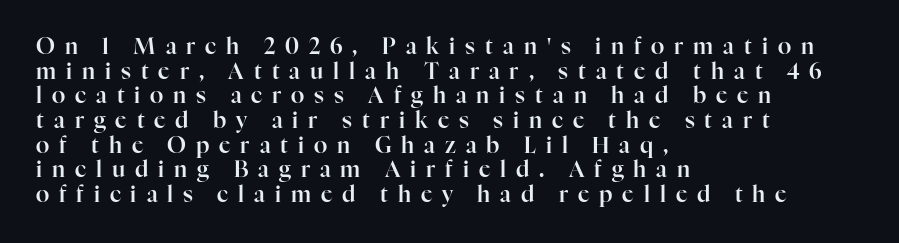
The type is letterspaced generously, with wide tracking. Compared with a centered layout, this one pins lines to the left instead. The baseline area is clear. Do the letters lean? They stand straight.
